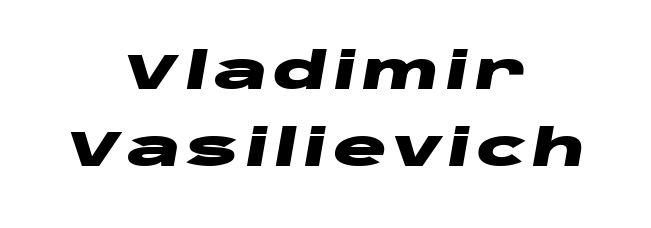
The image shows 50 px heavy, wide type, italic (leaning right); set centered, normal line spacing (1.55x), not underlined; low stroke contrast and a large x-height.
